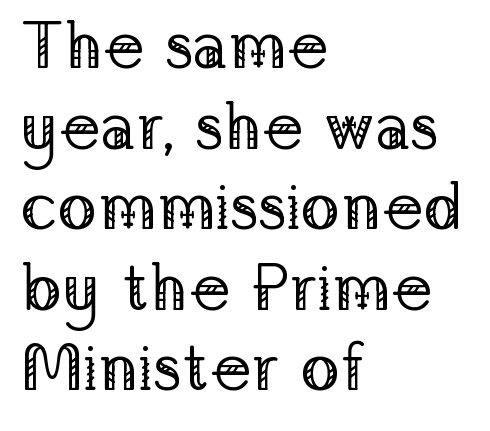
The image shows 66 px regular-weight serif type, upright; set left-aligned, line spacing 1.22x, normal letter spacing, not underlined; low stroke contrast and a medium x-height.
